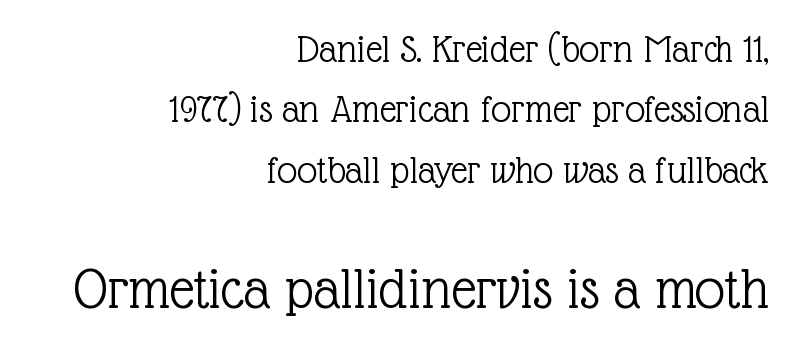
{"serif": "yes", "italic": "no", "bold": "no", "weight": "light", "width": "normal", "x_height": "medium", "monospaced": "no", "underline": "no", "align": "right", "line_spacing": "normal", "line_spacing_ratio": 1.51, "letter_spacing": "normal", "letter_spacing_em": 0.0, "larger_block": "second", "size_ratio": 1.5, "glyph_px": 60}
